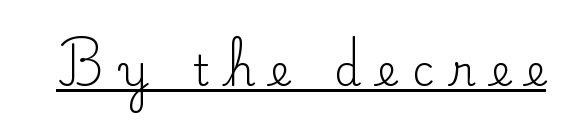
Q: Is the text bold? A: No.
Q: Is the text italic (slanted)? A: No, it is upright.
Q: Is the text underlined? A: Yes.
Q: Is the spacing between letters normal or unusually wide? A: Unusually wide.
Q: Width (condensed, normal, or wide)? A: Normal.
Q: Stroke contrast? A: Low.
Q: x-height? A: Small.
Q: Monospaced? A: No.
